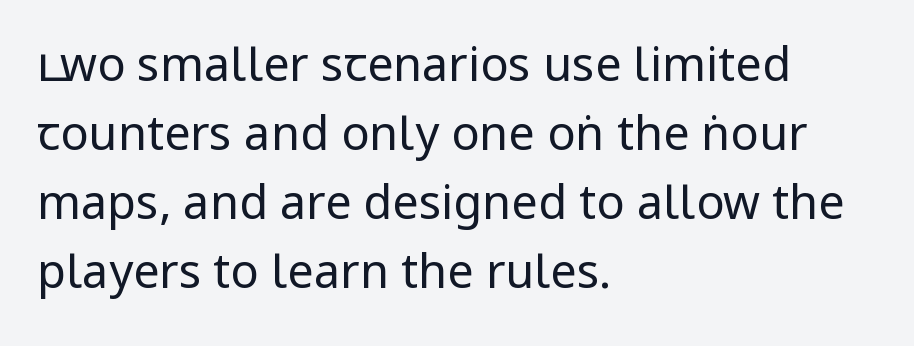
{"serif": "no", "italic": "no", "bold": "no", "weight": "regular", "width": "condensed", "stroke_contrast": "low", "underline": "no", "align": "left", "line_spacing": "normal", "line_spacing_ratio": 1.47, "letter_spacing": "normal", "letter_spacing_em": 0.0, "glyph_px": 47}
